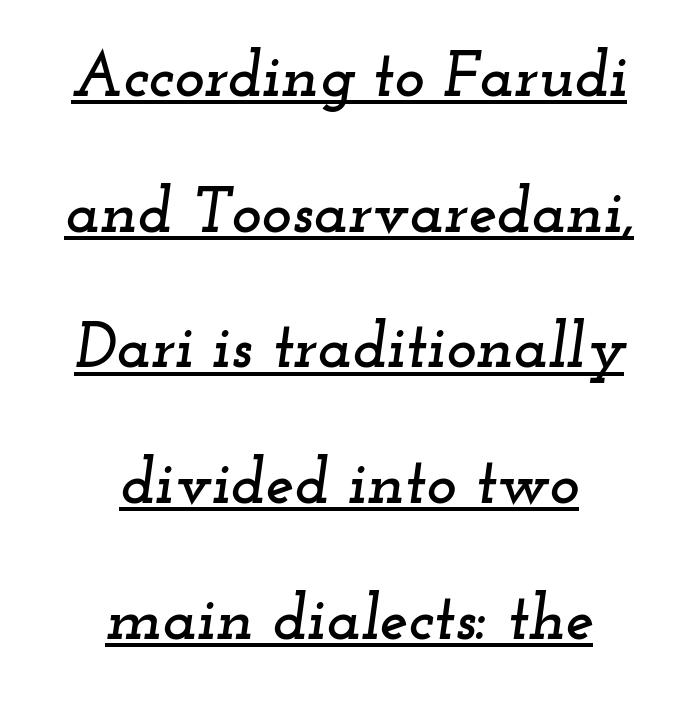
These lines keep a tight, regular rhythm from letter to letter. Honestly, the rows look like they've been pulled way apart. Descenders here cross a horizontal rule under the line. Observe the serifs anchoring each vertical stroke in this sample.
